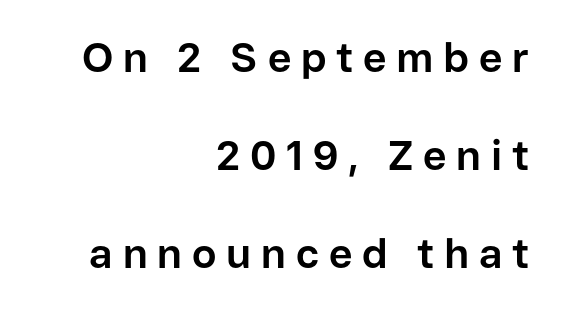
{"serif": "no", "italic": "no", "bold": "yes", "weight": "bold", "width": "normal", "stroke_contrast": "low", "x_height": "medium", "monospaced": "no", "underline": "no", "align": "right", "line_spacing": "loose", "line_spacing_ratio": 2.39, "letter_spacing": "wide", "letter_spacing_em": 0.24, "glyph_px": 41}
